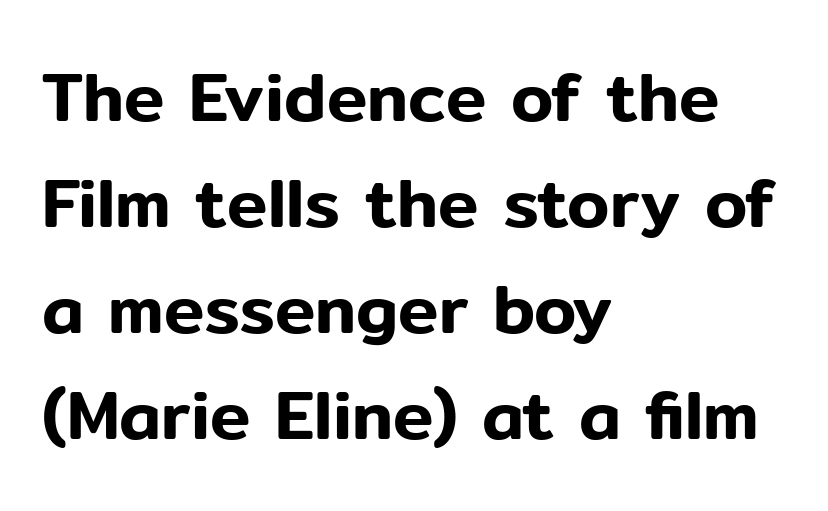
{"serif": "no", "italic": "no", "width": "normal", "stroke_contrast": "low", "x_height": "medium", "monospaced": "no", "underline": "no", "align": "left", "line_spacing": "normal", "line_spacing_ratio": 1.56, "letter_spacing": "normal", "letter_spacing_em": 0.0, "glyph_px": 68}
